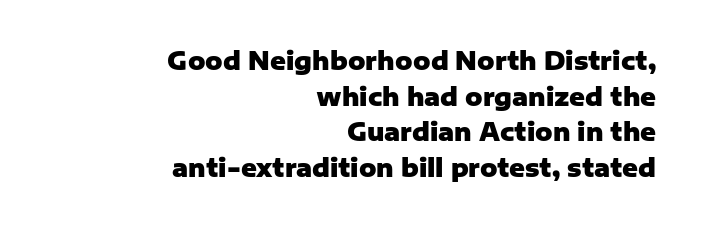
Q: Is the text bold? A: Yes.
Q: Is the text italic (slanted)? A: No, it is upright.
Q: Is the text underlined? A: No.
Q: How is the paragraph aligned? A: Right-aligned.
Q: Is the spacing between letters normal or unusually wide? A: Normal.
Q: Is the spacing between lines tight, normal or loose? A: Normal.
